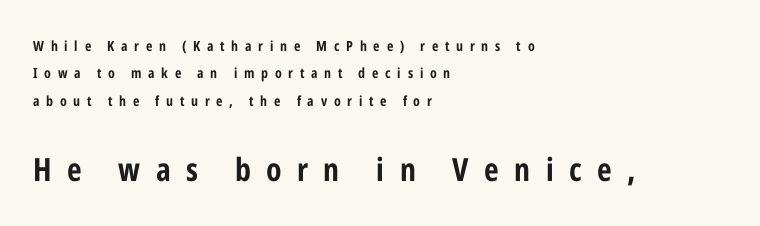
The image shows 32 px bold, condensed sans-serif type, upright; set left-aligned, loose line spacing (1.96x), unusually wide letter spacing (+0.48 em), not underlined; the second (bottom) block is 2.29x larger; low stroke contrast and a medium x-height.
